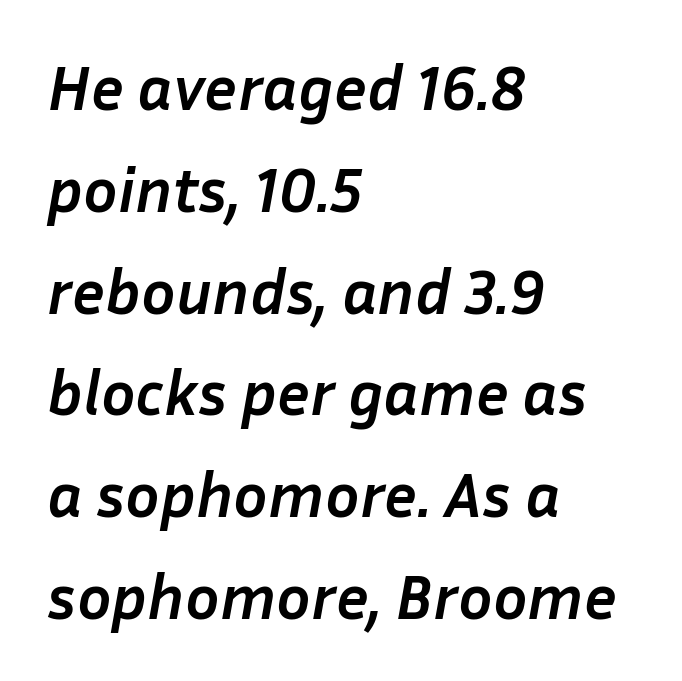
{"italic": "yes", "lean": "right", "slant_degrees": 10, "bold": "yes", "weight": "semibold", "width": "normal", "stroke_contrast": "low", "x_height": "medium", "monospaced": "no", "underline": "no", "align": "left", "line_spacing": "normal", "line_spacing_ratio": 1.59, "letter_spacing": "normal", "letter_spacing_em": 0.0, "glyph_px": 64}
